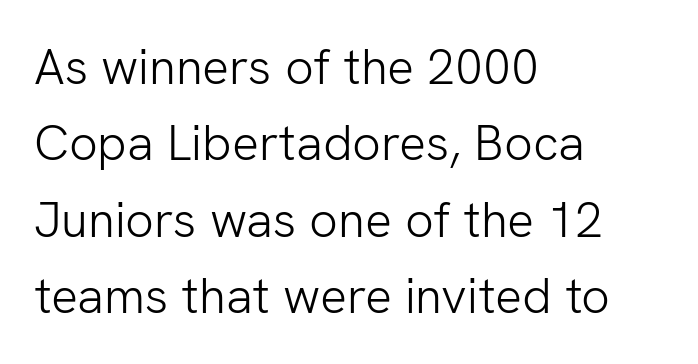
Regarding leading, the lines here are spaced in the standard way. Clear beneath every line of the passage. Unlike a traditional serif, this face leaves its strokes unadorned. These lines are set flush left with a ragged right edge. The rendering uses natural spacing where letterforms have individual widths.
